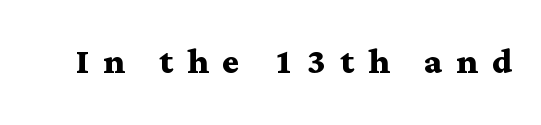
The passage shown is typeset with a serif family. The font's upright variant was chosen for this text. Each letter keeps its own natural width here, so spacing adapts to shape. Compared with an ordinary text face, these strokes are far heavier — a full bold. Observe the wide spacing: letters keep a clear distance from each other. The strip under each line holds only bare page.
